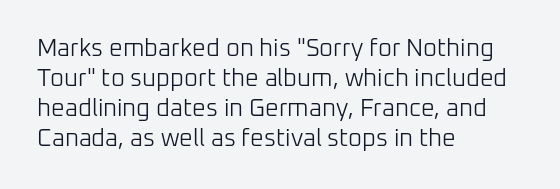
Honestly, there is no underline to notice here at all. The font's upright variant was chosen for this text. Horizontally, the lines are justified to the leading edge only. Bold? No — there's no thickening of the strokes.
